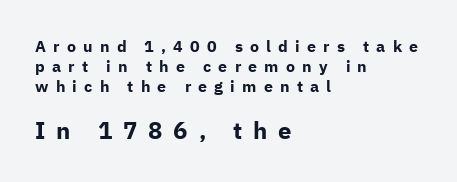
If you drew a ruler down the left edge, every line would touch it. Tracking here is generous; glyphs stand well apart from one another. Bare-footed words on every line. The specimen reads as upright at a glance. Visually, the bottom section dominates because its glyphs are scaled up.
